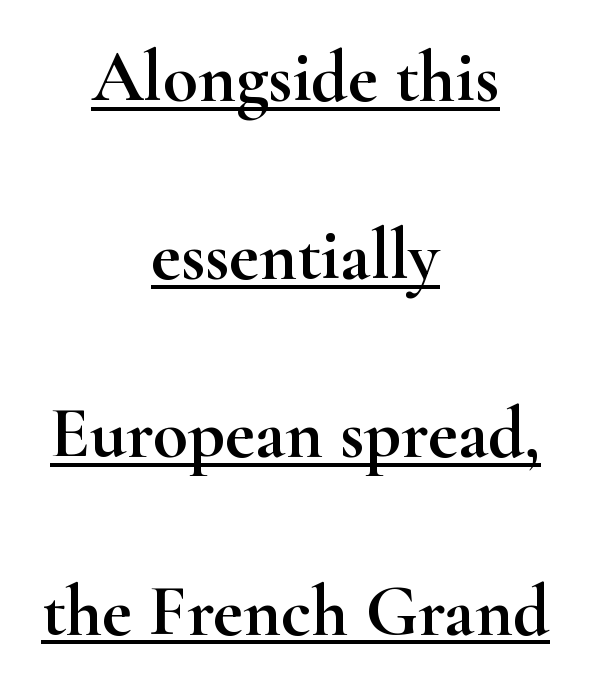
{"serif": "yes", "italic": "no", "width": "wide", "stroke_contrast": "high", "x_height": "small", "monospaced": "no", "underline": "yes", "align": "center", "line_spacing": "loose", "line_spacing_ratio": 2.47, "letter_spacing": "normal", "letter_spacing_em": 0.0, "glyph_px": 72}
